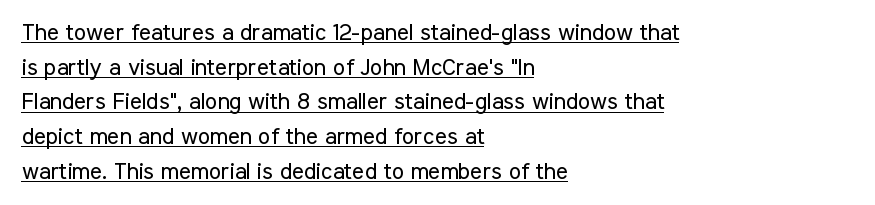
The image shows 23 px text type, upright; set left-aligned, normal line spacing (1.51x), normal letter spacing, underlined.
